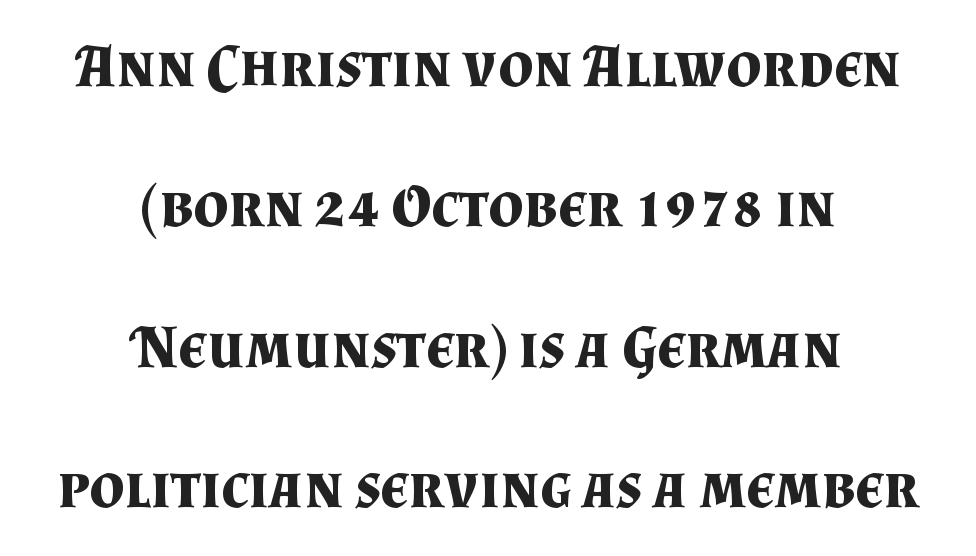
Q: Is the text bold? A: Yes.
Q: Is the text italic (slanted)? A: No, it is upright.
Q: Is the typeface a serif or a sans-serif typeface? A: Serif.
Q: Is the text underlined? A: No.
Q: How is the paragraph aligned? A: Centered.
Q: Is the spacing between letters normal or unusually wide? A: Normal.
Q: Is the spacing between lines tight, normal or loose? A: Loose.
Q: Width (condensed, normal, or wide)? A: Normal.
Q: Stroke contrast? A: Medium.
Q: x-height? A: Small.
Q: Monospaced? A: No.
